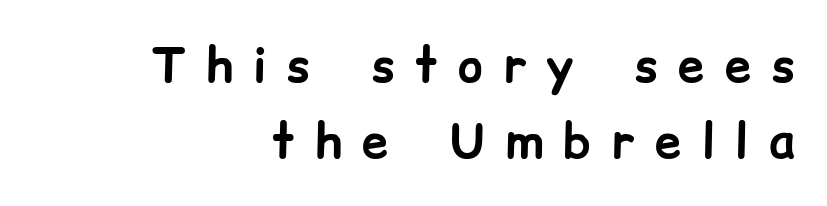
{"serif": "no", "italic": "no", "bold": "yes", "weight": "bold", "width": "normal", "stroke_contrast": "low", "x_height": "medium", "monospaced": "no", "underline": "no", "align": "right", "line_spacing": "normal", "line_spacing_ratio": 1.61, "letter_spacing": "wide", "letter_spacing_em": 0.44, "glyph_px": 47}
